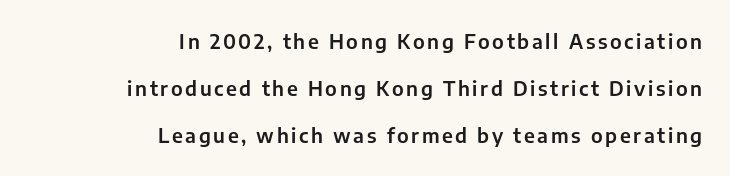
The image shows 20 px text type, upright; set right-aligned, loose line spacing (2.34x), not underlined.
